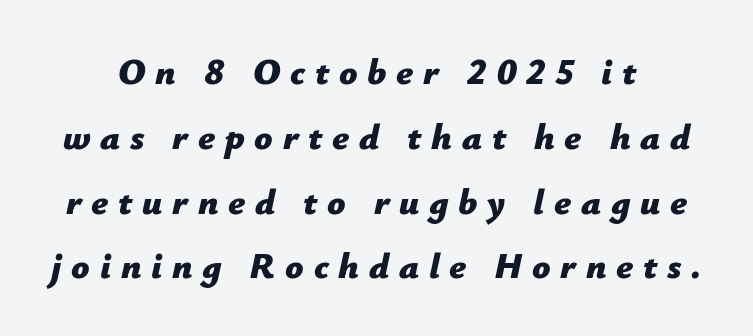
Italic: yes, the glyphs are oblique. Only glyphs here, with clear space below each row. The sample has been set heavy, in full bold. This sample has the flowing, uneven cadence of proportional lettering. Tracking here is generous; glyphs stand well apart from one another.
